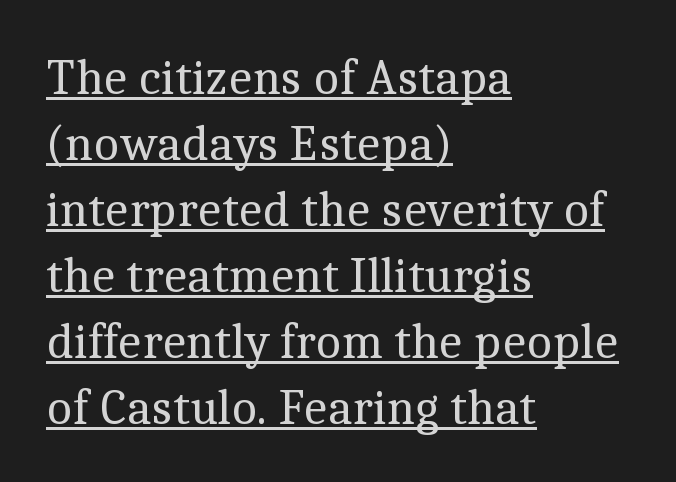
Q: Is the text bold? A: No.
Q: Is the text italic (slanted)? A: No, it is upright.
Q: Is the typeface a serif or a sans-serif typeface? A: Serif.
Q: Is the text underlined? A: Yes.
Q: How is the paragraph aligned? A: Left-aligned.
Q: Is the spacing between letters normal or unusually wide? A: Normal.
Q: Is the spacing between lines tight, normal or loose? A: Normal.
Q: Width (condensed, normal, or wide)? A: Normal.
Q: x-height? A: Medium.
Q: Monospaced? A: No.
